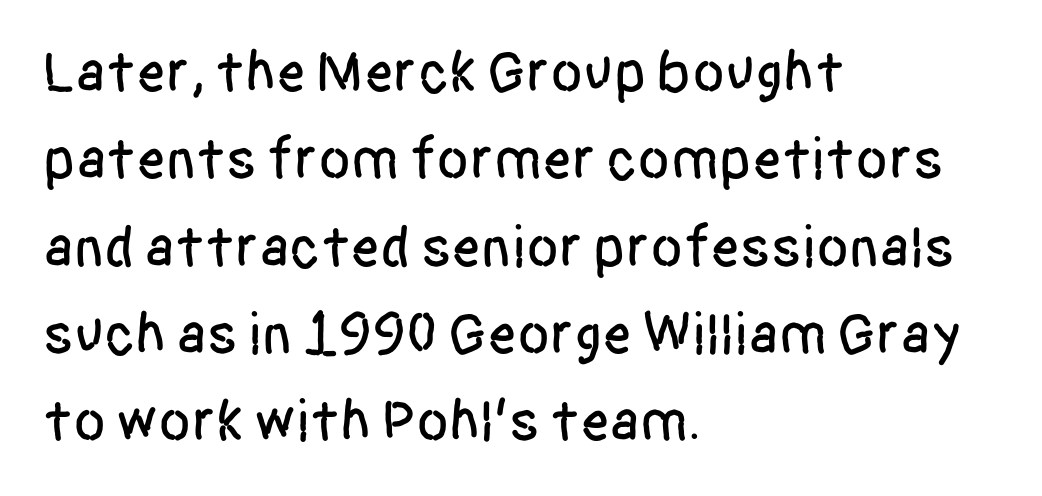
The image shows 59 px condensed sans-serif type, upright; set left-aligned, normal line spacing (1.48x), normal letter spacing, not underlined; low stroke contrast and a large x-height.
